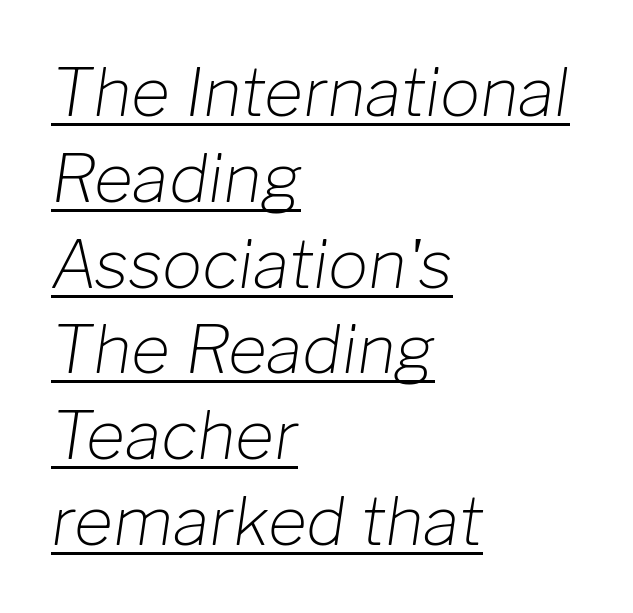
Q: Is the text bold? A: No.
Q: Is the text italic (slanted)? A: Yes, it leans right by about 8 degrees.
Q: Is the text underlined? A: Yes.
Q: How is the paragraph aligned? A: Left-aligned.
Q: Is the spacing between letters normal or unusually wide? A: Normal.
Q: Is the spacing between lines tight, normal or loose? A: Normal.
Q: Width (condensed, normal, or wide)? A: Normal.
Q: Stroke contrast? A: Low.
Q: x-height? A: Medium.
Q: Monospaced? A: No.
